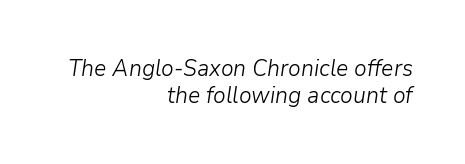
The image shows 23 px text type, italic (leaning right); set right-aligned, line spacing 1.17x, normal letter spacing, not underlined.
